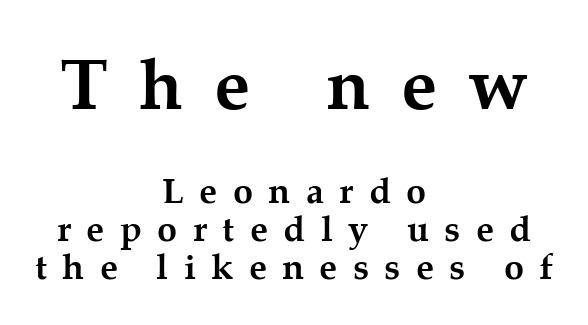
Q: Is the text bold? A: Yes.
Q: Is the text italic (slanted)? A: No, it is upright.
Q: Is the typeface a serif or a sans-serif typeface? A: Serif.
Q: Is the text underlined? A: No.
Q: How is the paragraph aligned? A: Centered.
Q: Is the spacing between letters normal or unusually wide? A: Unusually wide.
Q: Is the spacing between lines tight, normal or loose? A: Tight.
Q: Which block of text is set in a larger size, the first (top) or the second (bottom)? A: The first (top) one.
Q: Width (condensed, normal, or wide)? A: Normal.
Q: Stroke contrast? A: Medium.
Q: x-height? A: Medium.
Q: Monospaced? A: No.
